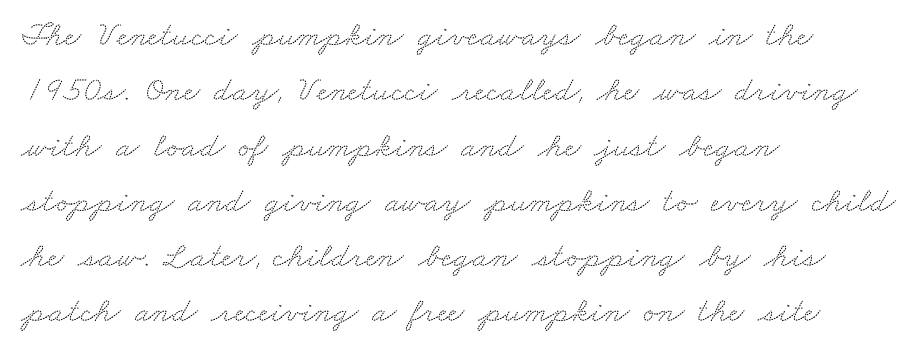
{"serif": "yes", "width": "wide", "stroke_contrast": "medium", "x_height": "small", "monospaced": "no", "underline": "no", "align": "left", "line_spacing": "normal", "line_spacing_ratio": 1.58, "letter_spacing": "normal", "letter_spacing_em": 0.0, "glyph_px": 35}
